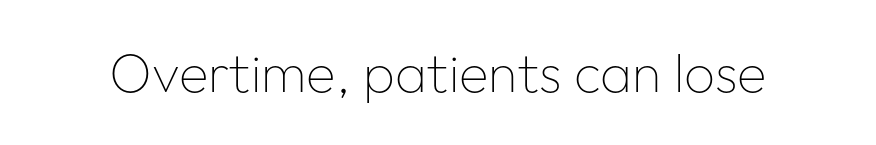
{"serif": "no", "italic": "no", "bold": "no", "weight": "thin", "width": "normal", "stroke_contrast": "low", "x_height": "medium", "monospaced": "no", "underline": "no", "letter_spacing": "normal", "letter_spacing_em": 0.0, "glyph_px": 54}
